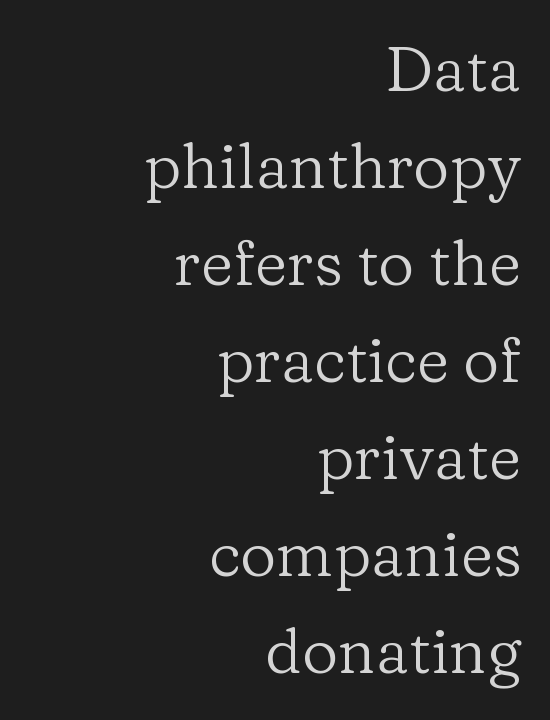
The image shows 63 px regular-weight serif type, upright; set right-aligned, normal line spacing (1.54x), normal letter spacing, not underlined; low stroke contrast and a medium x-height.
